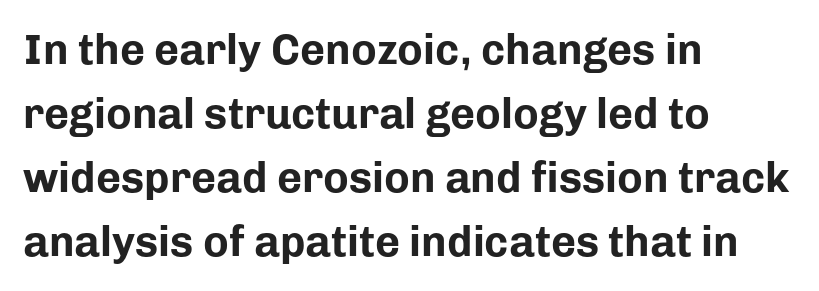
{"serif": "no", "italic": "no", "bold": "yes", "weight": "bold", "width": "normal", "stroke_contrast": "low", "x_height": "medium", "monospaced": "no", "underline": "no", "align": "left", "line_spacing": "normal", "line_spacing_ratio": 1.49, "letter_spacing": "normal", "letter_spacing_em": 0.0, "glyph_px": 43}
